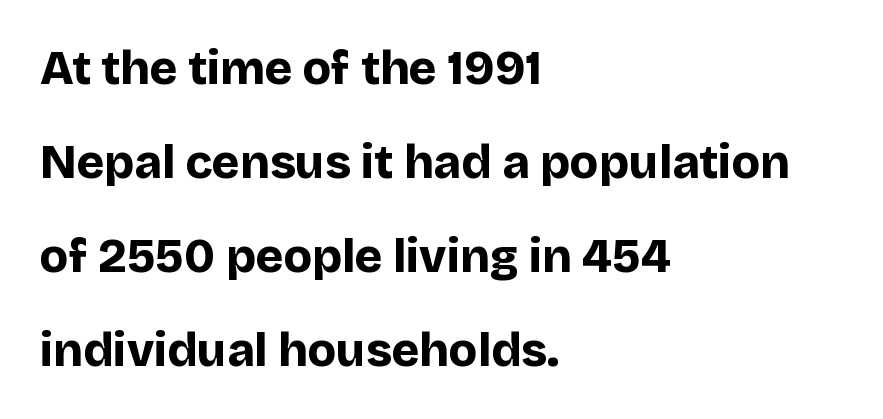
Q: Is the text bold? A: Yes.
Q: Is the text italic (slanted)? A: No, it is upright.
Q: Is the typeface a serif or a sans-serif typeface? A: Sans-serif.
Q: Is the text underlined? A: No.
Q: How is the paragraph aligned? A: Left-aligned.
Q: Is the spacing between letters normal or unusually wide? A: Normal.
Q: Is the spacing between lines tight, normal or loose? A: Loose.
Q: Width (condensed, normal, or wide)? A: Normal.
Q: Stroke contrast? A: Low.
Q: x-height? A: Large.
Q: Monospaced? A: No.
